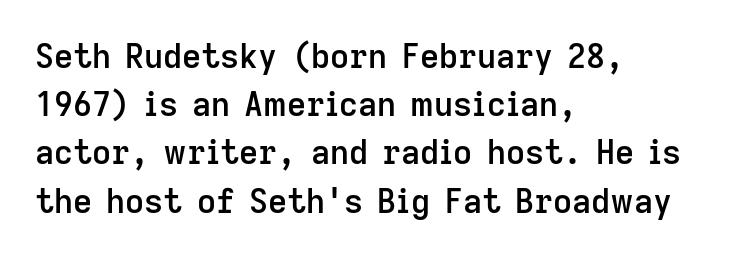
The image shows 33 px semibold sans-serif type, upright; set left-aligned, normal line spacing (1.46x), normal letter spacing, not underlined; low stroke contrast and a medium x-height.
